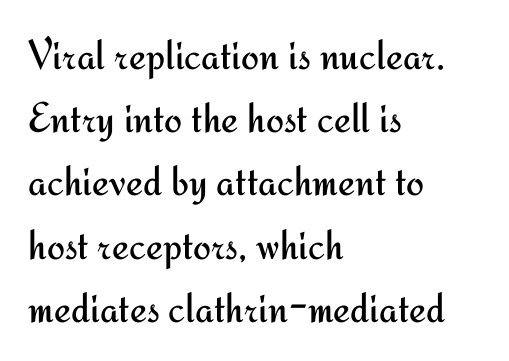
The lettering holds an erect, upright posture throughout. All the whitespace from short lines collects on the right. The face used here is proportionally spaced, like ordinary book or web type. Font category for this specimen: sans-serif. Rule under the text: the space is simply empty. The space between consecutive lines is moderate.
